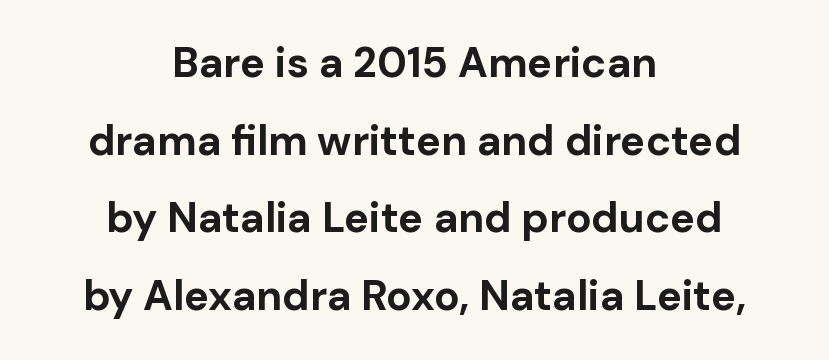
Italic? Not at all — the glyphs are vertical. Caption: multi-line text, centered on the measure. The gap between lines stays unmarked. Regarding serifs, this sample does without them. These lines keep a tight, regular rhythm from letter to letter.
